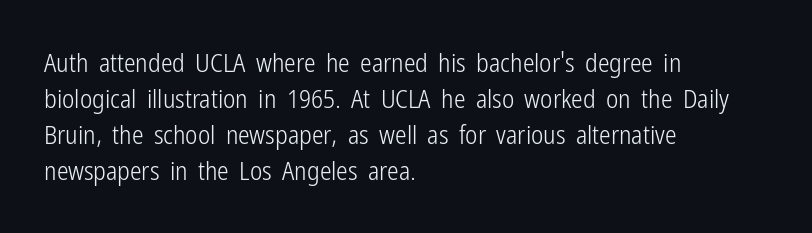
{"italic": "no", "bold": "no", "underline": "no", "align": "left", "line_spacing": "normal", "line_spacing_ratio": 1.39, "letter_spacing": "normal", "letter_spacing_em": 0.0, "glyph_px": 26}
